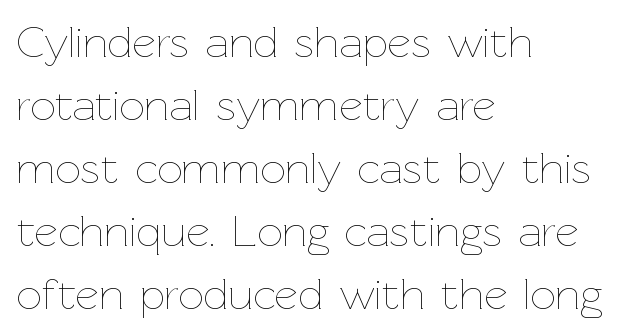
The image shows 45 px thin type, upright; set left-aligned, normal line spacing (1.4x), normal letter spacing, not underlined; low stroke contrast and a medium x-height.
